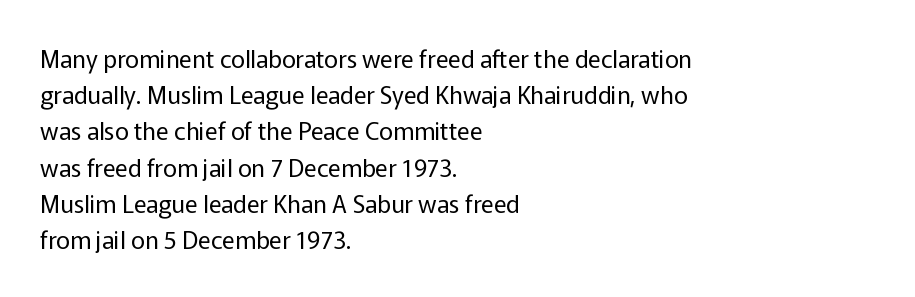
Q: Is the text bold? A: No.
Q: Is the text italic (slanted)? A: No, it is upright.
Q: Is the text underlined? A: No.
Q: How is the paragraph aligned? A: Left-aligned.
Q: Is the spacing between letters normal or unusually wide? A: Normal.
Q: Is the spacing between lines tight, normal or loose? A: Normal.
